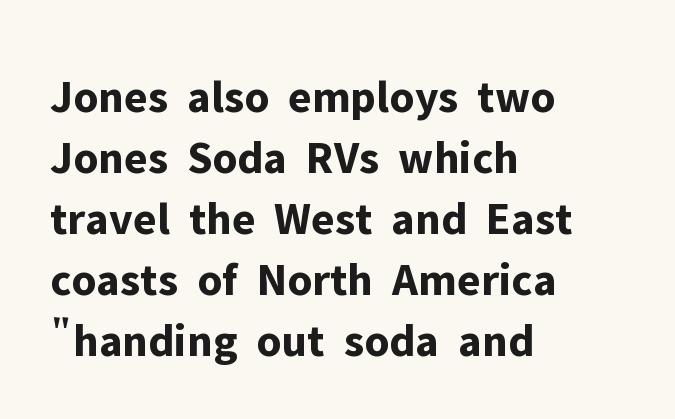
The image shows 47 px bold sans-serif type, upright; set left-aligned, normal line spacing (1.3x), normal letter spacing, not underlined; low stroke contrast and a medium x-height.
